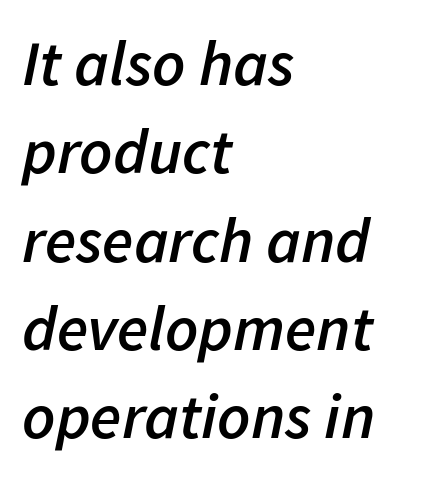
The image shows 64 px semibold type, italic (leaning right); set left-aligned, normal line spacing (1.38x), normal letter spacing, not underlined; low stroke contrast and a medium x-height.
